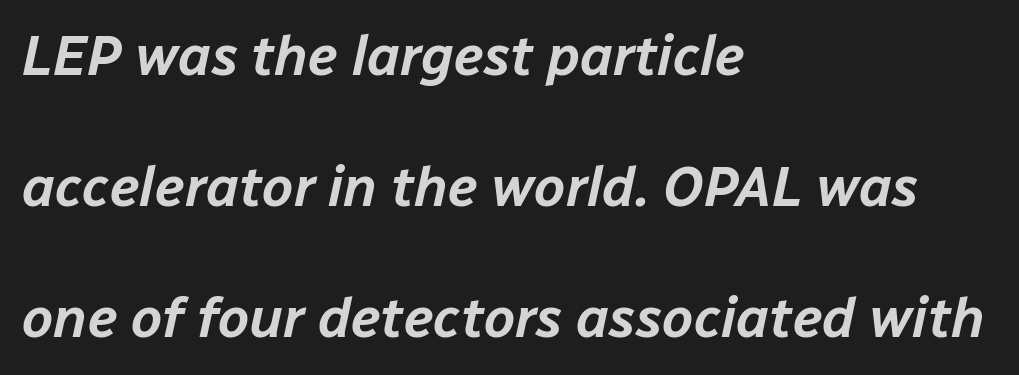
Q: Is the text italic (slanted)? A: Yes, it leans right by about 12 degrees.
Q: Is the text underlined? A: No.
Q: How is the paragraph aligned? A: Left-aligned.
Q: Is the spacing between letters normal or unusually wide? A: Normal.
Q: Is the spacing between lines tight, normal or loose? A: Loose.
Q: Width (condensed, normal, or wide)? A: Normal.
Q: Stroke contrast? A: Low.
Q: x-height? A: Medium.
Q: Monospaced? A: No.
